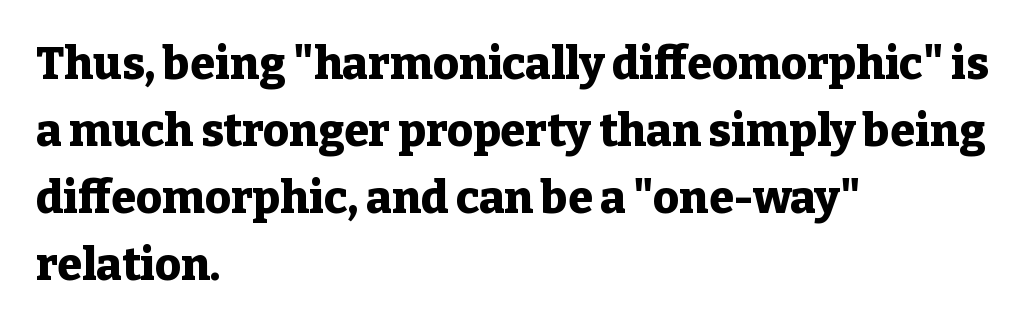
The image shows 45 px heavy serif type, upright; set left-aligned, normal line spacing (1.49x), normal letter spacing, not underlined; low stroke contrast and a medium x-height.
